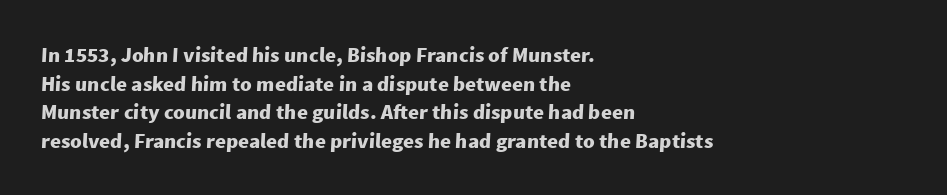
The image shows 21 px bold type; set left-aligned, normal line spacing (1.36x), normal letter spacing, not underlined.
